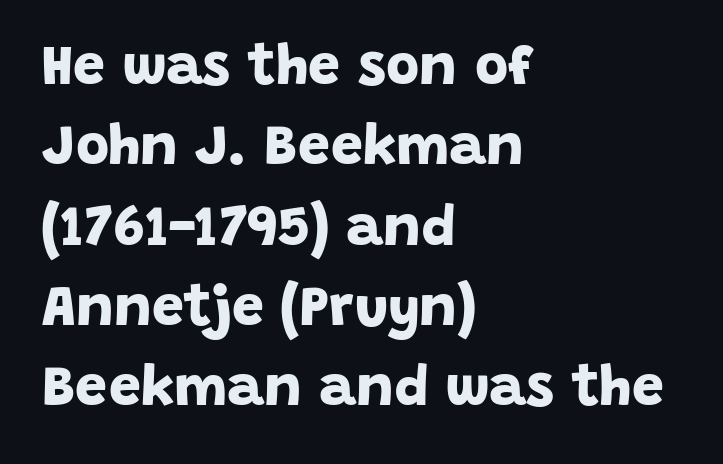
The image shows 57 px bold sans-serif type; set left-aligned, normal line spacing (1.41x), normal letter spacing, not underlined; low stroke contrast and a large x-height.
